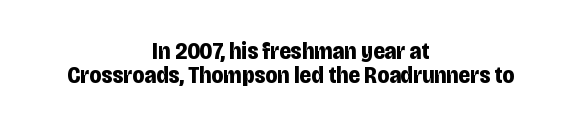
Style check: upright. The font is running at its bold setting. This sample trades vertical openness for compactness between lines. Beneath every word, the page is bare. Is the block centered? Yes — each line is placed symmetrically about the middle.
